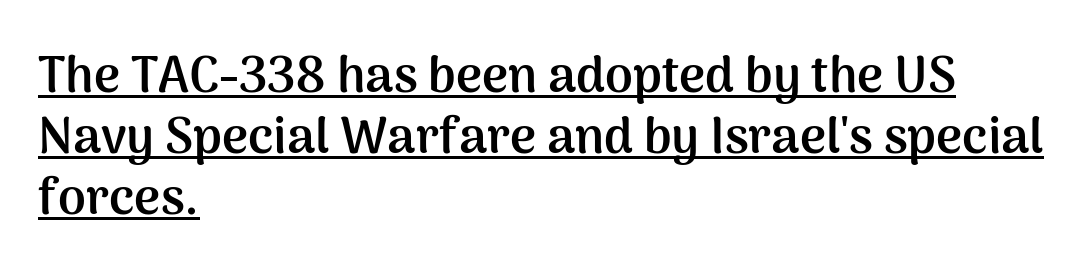
The image shows 50 px semibold sans-serif type, upright; set left-aligned, line spacing 1.22x, normal letter spacing, underlined; medium stroke contrast and a medium x-height.
